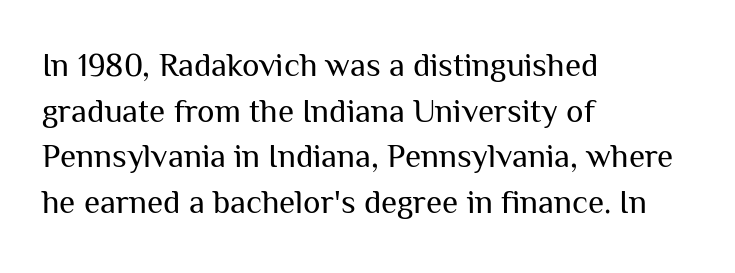
{"serif": "no", "italic": "no", "bold": "no", "weight": "regular", "width": "normal", "stroke_contrast": "medium", "x_height": "medium", "monospaced": "no", "underline": "no", "align": "left", "line_spacing": "normal", "line_spacing_ratio": 1.38, "letter_spacing": "normal", "letter_spacing_em": 0.0, "glyph_px": 33}
